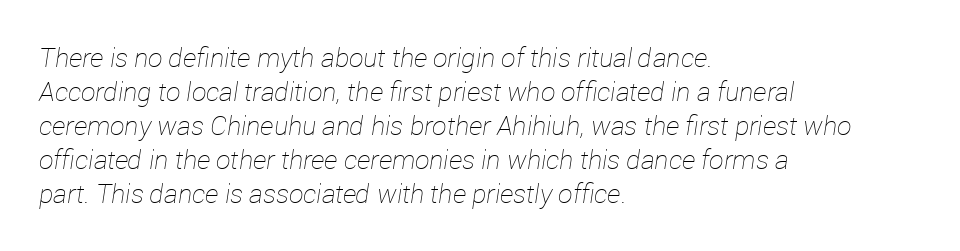
The image shows 26 px text type, italic (leaning right); set left-aligned, normal line spacing (1.31x), normal letter spacing, not underlined.
